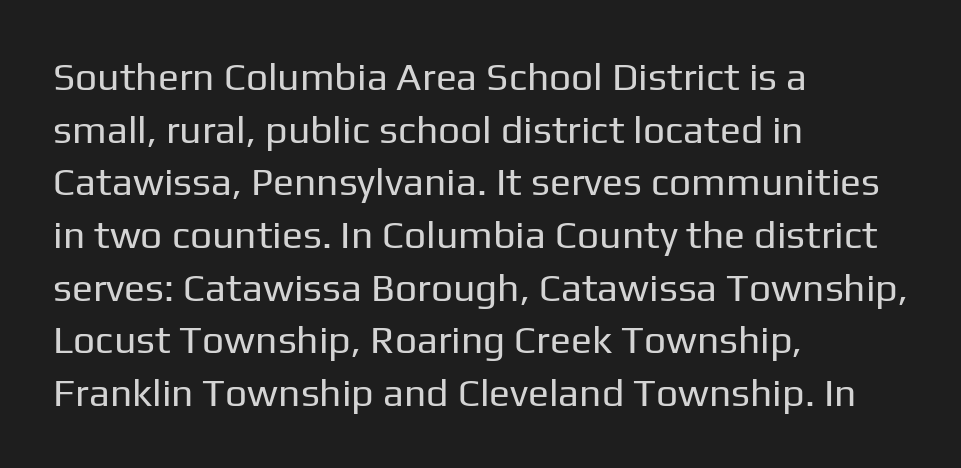
The image shows 39 px regular-weight sans-serif type, upright; set left-aligned, normal line spacing (1.35x), normal letter spacing, not underlined; low stroke contrast and a medium x-height.
